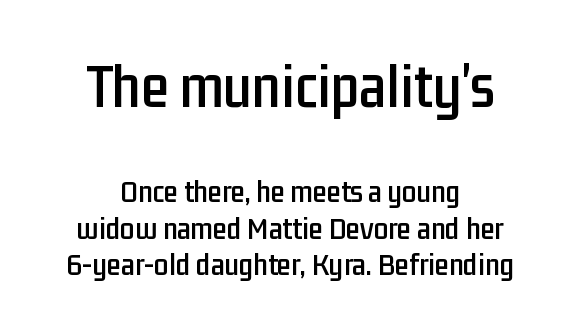
{"serif": "no", "italic": "no", "width": "condensed", "stroke_contrast": "low", "x_height": "medium", "monospaced": "no", "underline": "no", "align": "center", "line_spacing": "tight", "line_spacing_ratio": 1.14, "letter_spacing": "normal", "letter_spacing_em": 0.0, "larger_block": "first", "size_ratio": 1.97, "glyph_px": 63}
